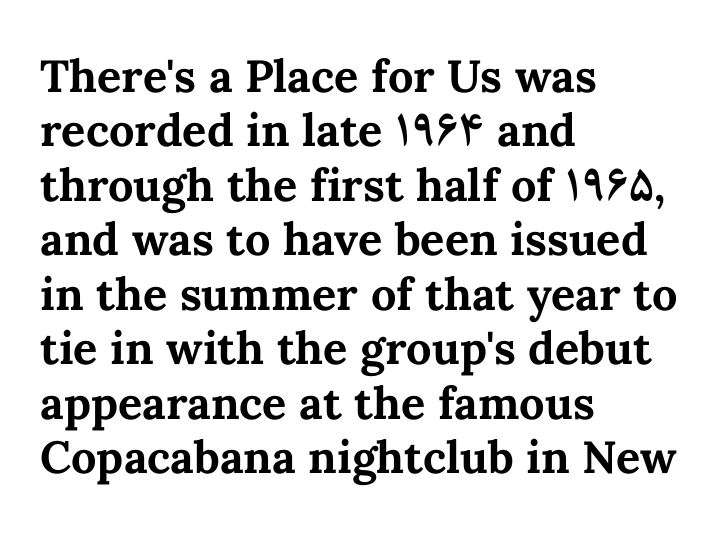
Posture: straight, roman, zero tilt. Horizontally, the lines are justified to the leading edge only. Rule under the text: the space is simply empty. The letters sit at their default tracking, neither squeezed nor spread. The face used here is proportionally spaced, like ordinary book or web type.
